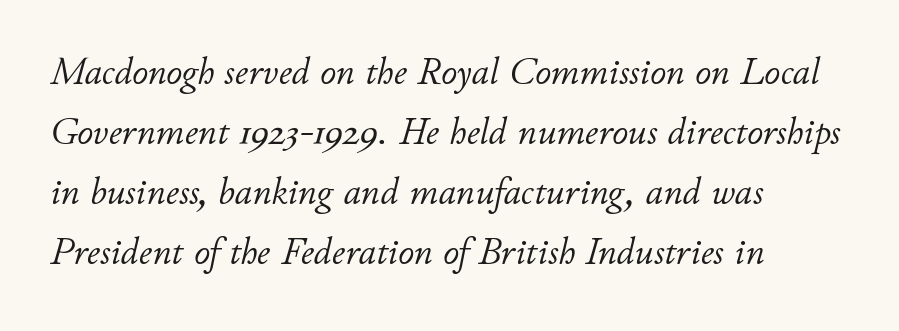
No extra tracking has been applied to these lines. The face used here is proportionally spaced, like ordinary book or web type. One-word summary of the alignment: left. This sample uses an oblique cut, with every glyph tilted off the vertical. Weight class: somewhere from thin through regular.
